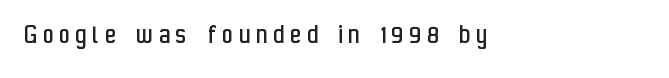
The image shows 29 px regular-weight, condensed sans-serif type, upright; set left-aligned, unusually wide letter spacing (+0.22 em), not underlined; low stroke contrast and a medium x-height.
